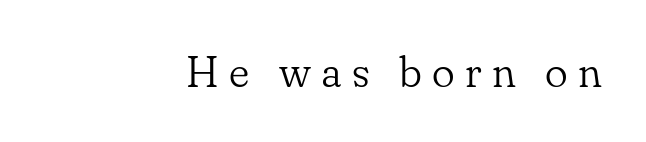
Q: Is the text bold? A: No.
Q: Is the text italic (slanted)? A: No, it is upright.
Q: Is the typeface a serif or a sans-serif typeface? A: Serif.
Q: Is the text underlined? A: No.
Q: How is the paragraph aligned? A: Right-aligned.
Q: Is the spacing between letters normal or unusually wide? A: Unusually wide.
Q: Width (condensed, normal, or wide)? A: Normal.
Q: Stroke contrast? A: Low.
Q: x-height? A: Small.
Q: Monospaced? A: No.
